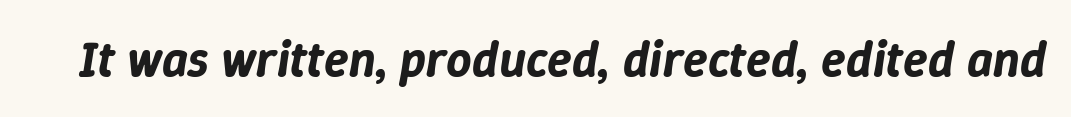
Q: Is the text italic (slanted)? A: Yes, it leans right by about 9 degrees.
Q: Is the text underlined? A: No.
Q: Is the spacing between letters normal or unusually wide? A: Normal.
Q: Width (condensed, normal, or wide)? A: Normal.
Q: Stroke contrast? A: Low.
Q: x-height? A: Medium.
Q: Monospaced? A: No.
